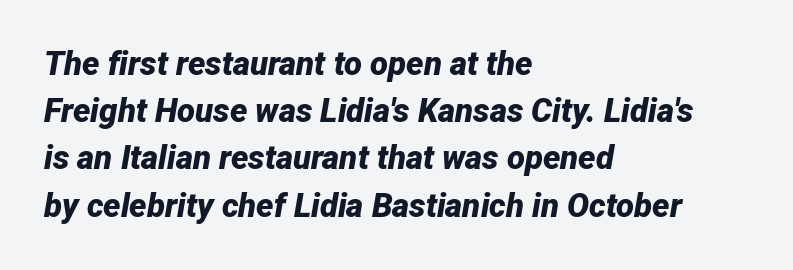
Q: Is the text bold? A: Yes.
Q: Is the text italic (slanted)? A: Yes, it leans right by about 12 degrees.
Q: Is the text underlined? A: No.
Q: How is the paragraph aligned? A: Left-aligned.
Q: Is the spacing between letters normal or unusually wide? A: Normal.
Q: Is the spacing between lines tight, normal or loose? A: Normal.
Q: Width (condensed, normal, or wide)? A: Normal.
Q: Stroke contrast? A: Low.
Q: x-height? A: Medium.
Q: Monospaced? A: No.
